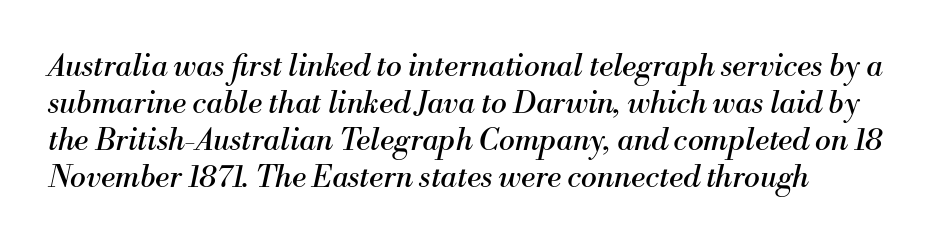
The image shows 30 px regular-weight serif type, italic (leaning right); set line spacing 1.23x, normal letter spacing, not underlined; medium stroke contrast and a small x-height.
